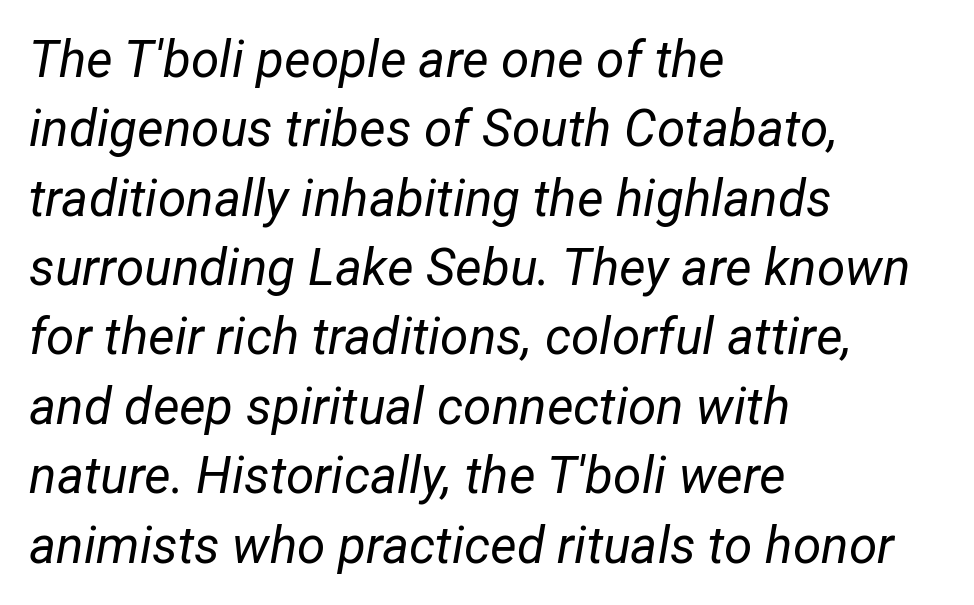
The image shows 51 px regular-weight type, italic (leaning right); set left-aligned, normal line spacing (1.36x), normal letter spacing, not underlined; low stroke contrast and a medium x-height.
